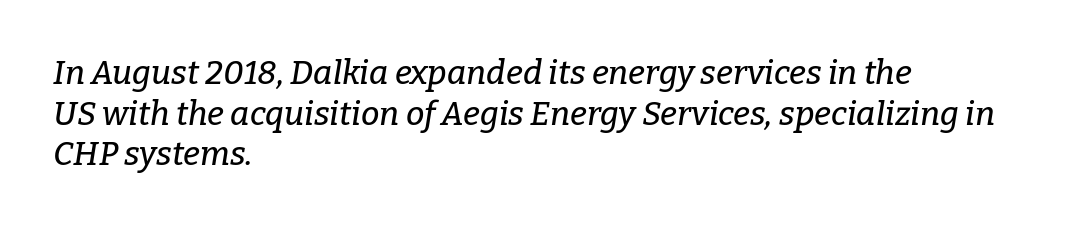
The image shows 33 px serif type, italic (leaning right); set left-aligned, line spacing 1.23x, normal letter spacing, not underlined; low stroke contrast and a medium x-height.
